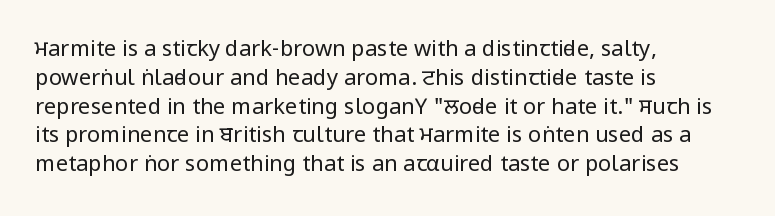
{"italic": "no", "bold": "no", "underline": "no", "align": "left", "line_spacing": "normal", "line_spacing_ratio": 1.31, "letter_spacing": "normal", "letter_spacing_em": 0.0, "glyph_px": 22}
